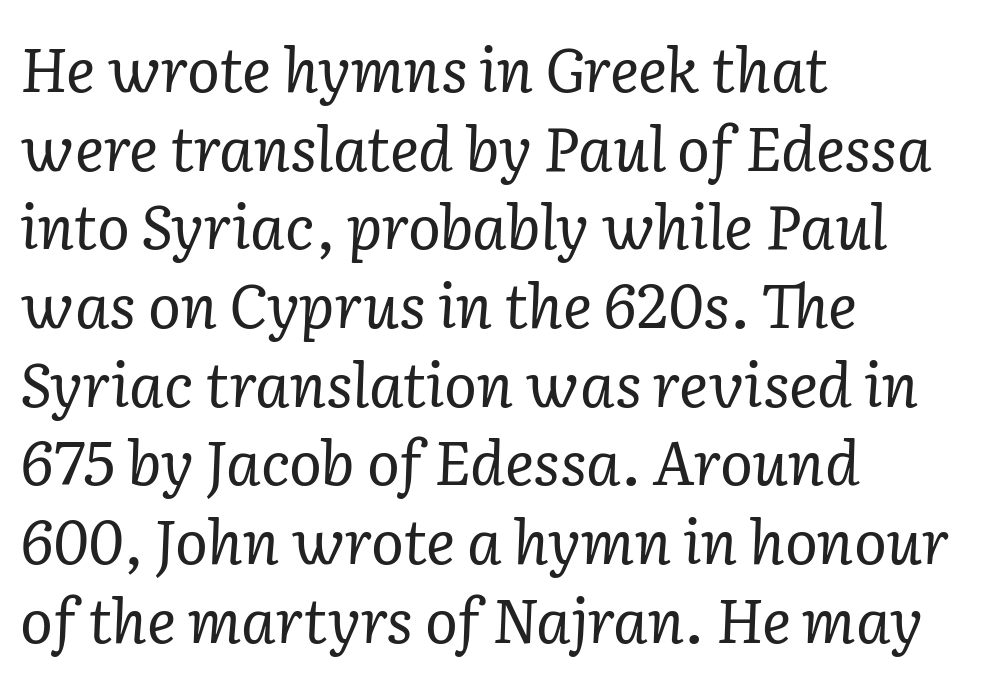
The image shows 61 px regular-weight serif type, italic (leaning right); set left-aligned, normal line spacing (1.29x), normal letter spacing, not underlined; low stroke contrast and a medium x-height.
